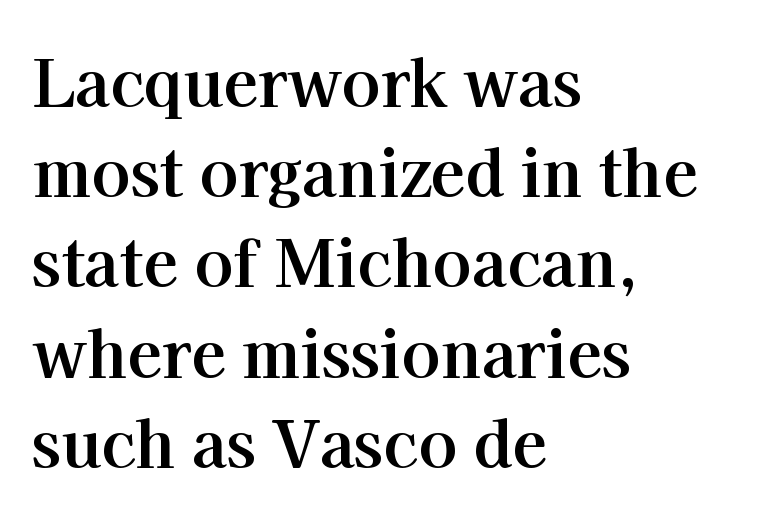
The image shows 64 px bold serif type, upright; set left-aligned, normal line spacing (1.41x), normal letter spacing, not underlined; high stroke contrast and a medium x-height.
